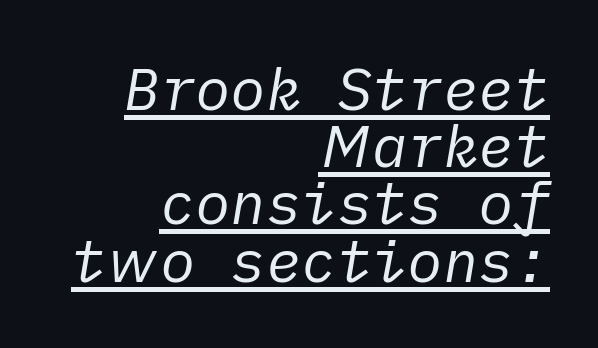
The image shows 59 px regular-weight type, italic (leaning right); set right-aligned, tight line spacing (0.97x), normal letter spacing, underlined; low stroke contrast and a medium x-height.
